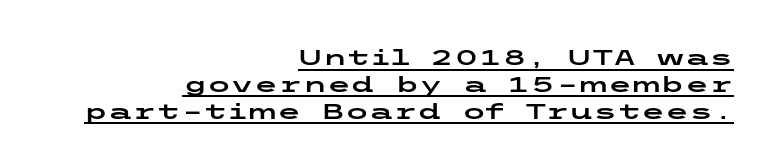
Visually the block forms a straight wall on the right and a jagged coastline on the left. The passage shown is underscored from start to finish. Between one letter and the next there's only the usual sliver of space. Do the letters lean? They stand straight.
